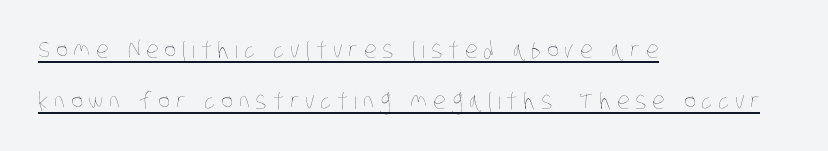
{"bold": "no", "underline": "yes", "align": "left", "line_spacing": "loose", "line_spacing_ratio": 2.21, "letter_spacing": "wide", "letter_spacing_em": 0.25, "glyph_px": 23}
